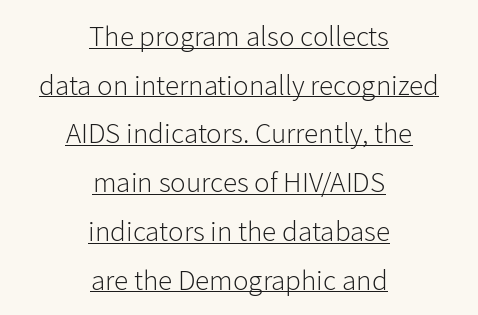
The image shows 29 px light sans-serif type, upright; set centered, normal line spacing (1.68x), normal letter spacing, underlined; low stroke contrast and a medium x-height.
